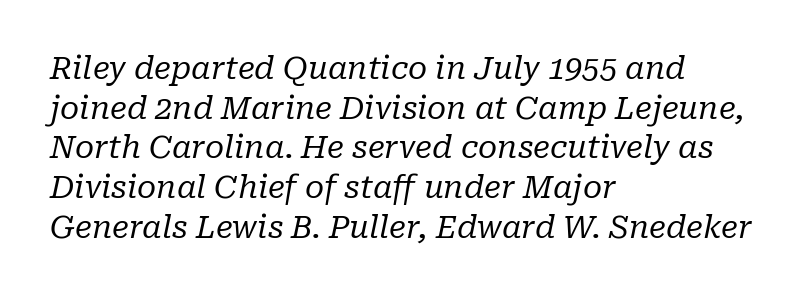
{"serif": "yes", "italic": "yes", "lean": "right", "slant_degrees": 10, "bold": "no", "weight": "regular", "width": "normal", "stroke_contrast": "low", "x_height": "medium", "monospaced": "no", "underline": "no", "align": "left", "line_spacing": "normal", "line_spacing_ratio": 1.28, "letter_spacing": "normal", "letter_spacing_em": 0.0, "glyph_px": 31}
